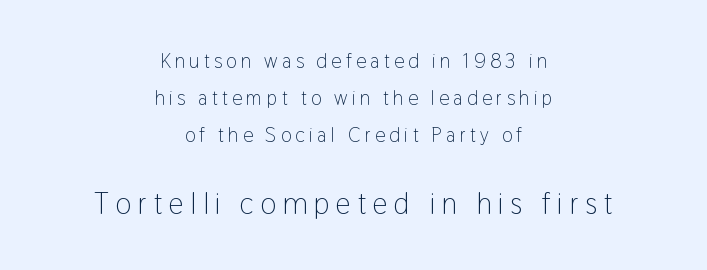
Q: Is the text bold? A: No.
Q: Is the text italic (slanted)? A: No, it is upright.
Q: Is the typeface a serif or a sans-serif typeface? A: Sans-serif.
Q: Is the text underlined? A: No.
Q: How is the paragraph aligned? A: Centered.
Q: Is the spacing between letters normal or unusually wide? A: Unusually wide.
Q: Which block of text is set in a larger size, the first (top) or the second (bottom)? A: The second (bottom) one.
Q: Width (condensed, normal, or wide)? A: Condensed.
Q: Stroke contrast? A: Low.
Q: x-height? A: Medium.
Q: Monospaced? A: No.
